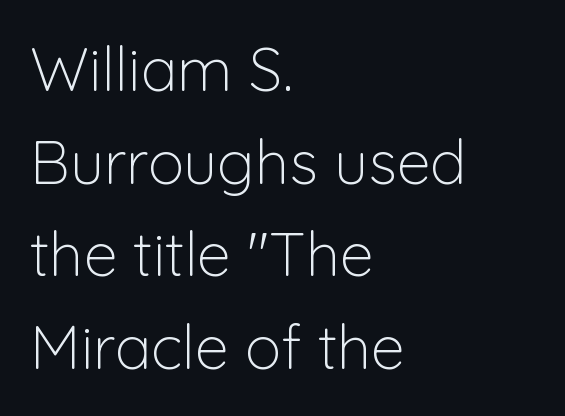
Q: Is the text bold? A: No.
Q: Is the text italic (slanted)? A: No, it is upright.
Q: Is the typeface a serif or a sans-serif typeface? A: Sans-serif.
Q: Is the text underlined? A: No.
Q: How is the paragraph aligned? A: Left-aligned.
Q: Is the spacing between letters normal or unusually wide? A: Normal.
Q: Is the spacing between lines tight, normal or loose? A: Normal.
Q: Width (condensed, normal, or wide)? A: Normal.
Q: Stroke contrast? A: Low.
Q: x-height? A: Medium.
Q: Monospaced? A: No.
